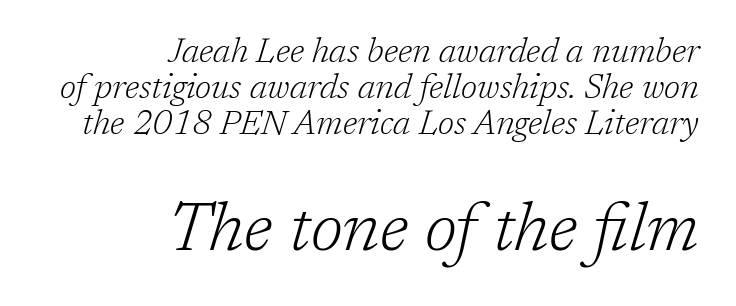
The image shows 68 px light serif type, italic (leaning right); set right-aligned, tight line spacing (1.06x), normal letter spacing, not underlined; the second (bottom) block is 2.0x larger; low stroke contrast and a medium x-height.
